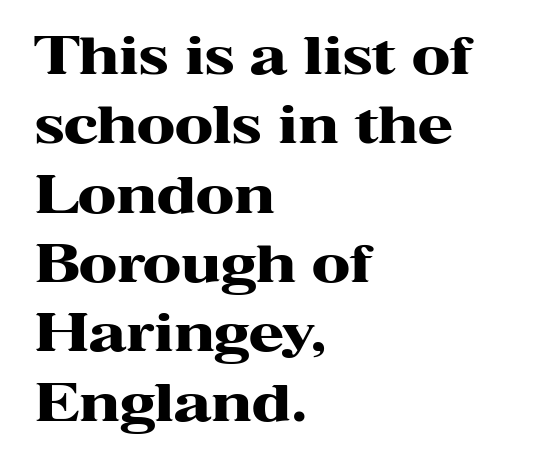
These lines are rendered in a variable-pitch font. Serifs: yes, visible at the terminals of the letterforms. Successive baselines arrive at the customary interval. Does the lettering tilt? It doesn't — this is upright. What stands out about the letter spacing? Nothing — it is the standard amount.
